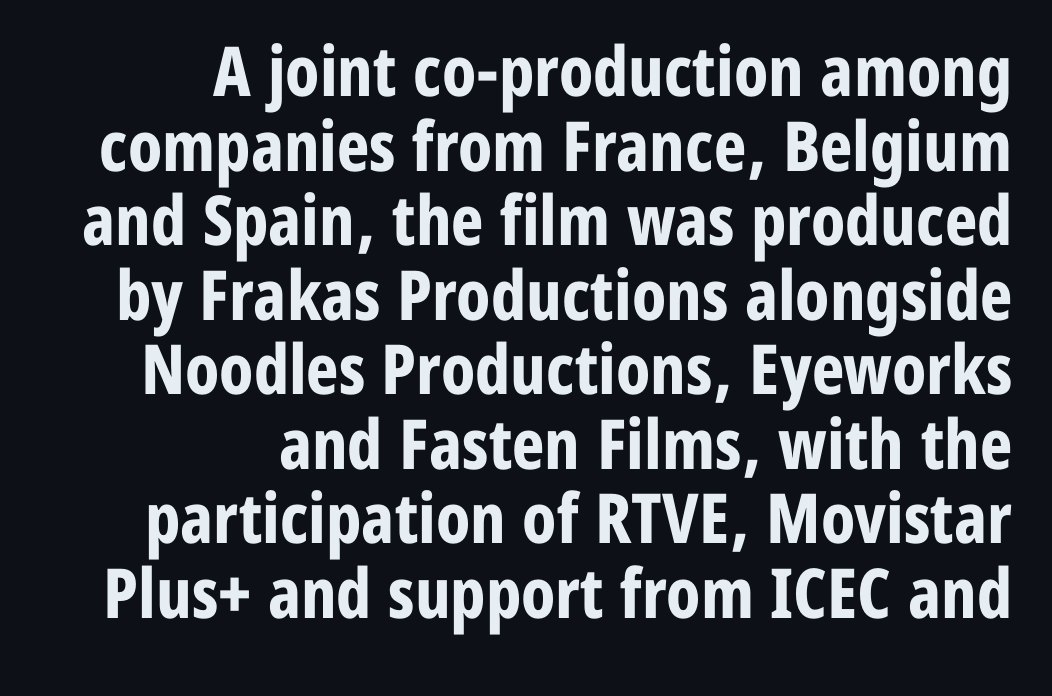
Q: Is the text bold? A: Yes.
Q: Is the text italic (slanted)? A: No, it is upright.
Q: Is the typeface a serif or a sans-serif typeface? A: Sans-serif.
Q: Is the text underlined? A: No.
Q: How is the paragraph aligned? A: Right-aligned.
Q: Is the spacing between letters normal or unusually wide? A: Normal.
Q: Is the spacing between lines tight, normal or loose? A: Tight.
Q: Width (condensed, normal, or wide)? A: Condensed.
Q: Stroke contrast? A: Low.
Q: x-height? A: Medium.
Q: Monospaced? A: No.
